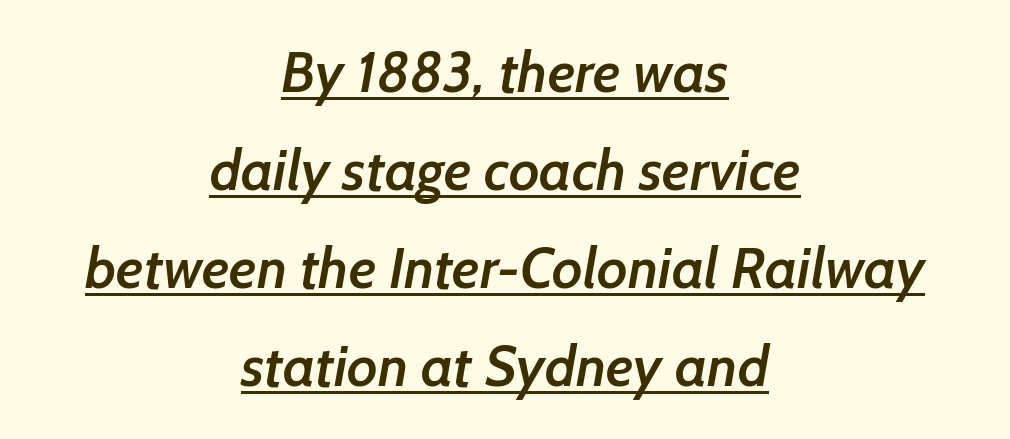
The image shows 57 px semibold sans-serif type; set centered, line spacing 1.72x, normal letter spacing, underlined; low stroke contrast and a medium x-height.
